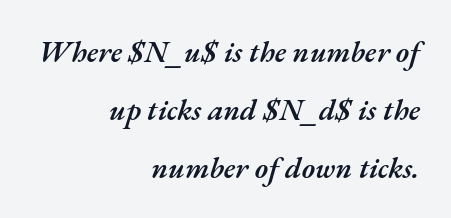
{"italic": "yes", "lean": "right", "slant_degrees": 17, "bold": "semi", "weight": "semibold", "width": "normal", "stroke_contrast": "medium", "x_height": "small", "monospaced": "no", "underline": "no", "align": "right", "line_spacing": "loose", "line_spacing_ratio": 1.93, "letter_spacing": "normal", "letter_spacing_em": 0.0, "glyph_px": 30}
